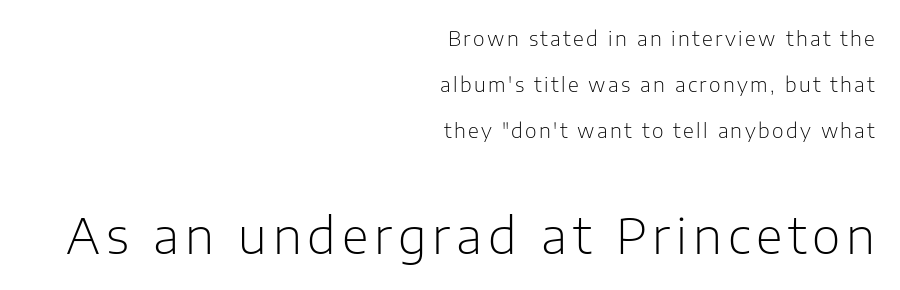
{"serif": "no", "italic": "no", "bold": "no", "weight": "light", "width": "normal", "stroke_contrast": "low", "x_height": "medium", "monospaced": "no", "underline": "no", "align": "right", "line_spacing": "loose", "line_spacing_ratio": 2.31, "larger_block": "second", "size_ratio": 2.45, "glyph_px": 49}
